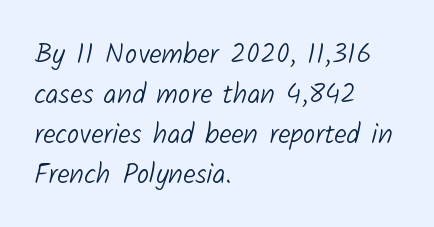
{"serif": "no", "bold": "no", "weight": "light", "width": "normal", "stroke_contrast": "low", "x_height": "medium", "monospaced": "no", "underline": "no", "align": "left", "line_spacing": "normal", "line_spacing_ratio": 1.43, "letter_spacing": "normal", "letter_spacing_em": 0.0, "glyph_px": 28}
